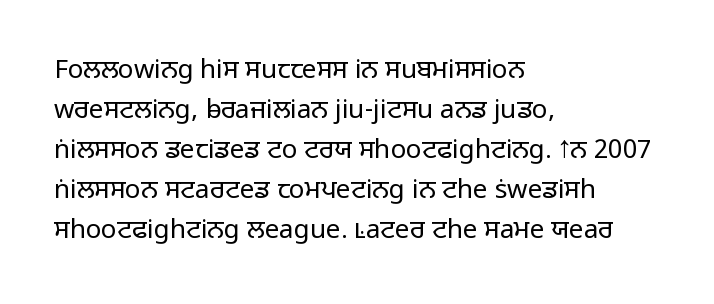
{"italic": "no", "bold": "no", "underline": "no", "align": "left", "line_spacing": "normal", "line_spacing_ratio": 1.54, "letter_spacing": "normal", "letter_spacing_em": 0.0, "glyph_px": 26}
